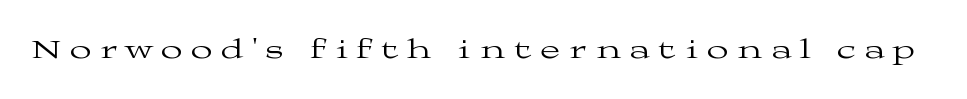
{"serif": "yes", "italic": "no", "bold": "no", "weight": "regular", "width": "wide", "stroke_contrast": "medium", "x_height": "medium", "monospaced": "no", "underline": "no", "letter_spacing": "wide", "letter_spacing_em": 0.34, "glyph_px": 28}
